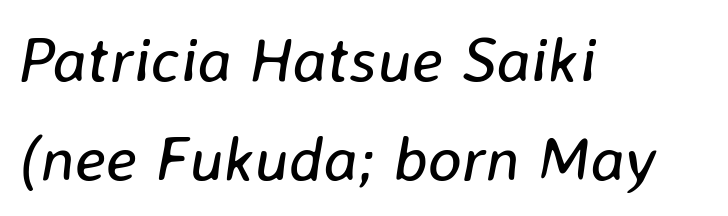
Style check: oblique. The rendering anchors every line to the left-hand side. The horizontal fit of the characters is conventional and even. Decoration check: the copy has no underline. Is this a fixed-width face? No — the glyphs have proportional, varying widths. The strokes are not fattened; the text isn't bold.
